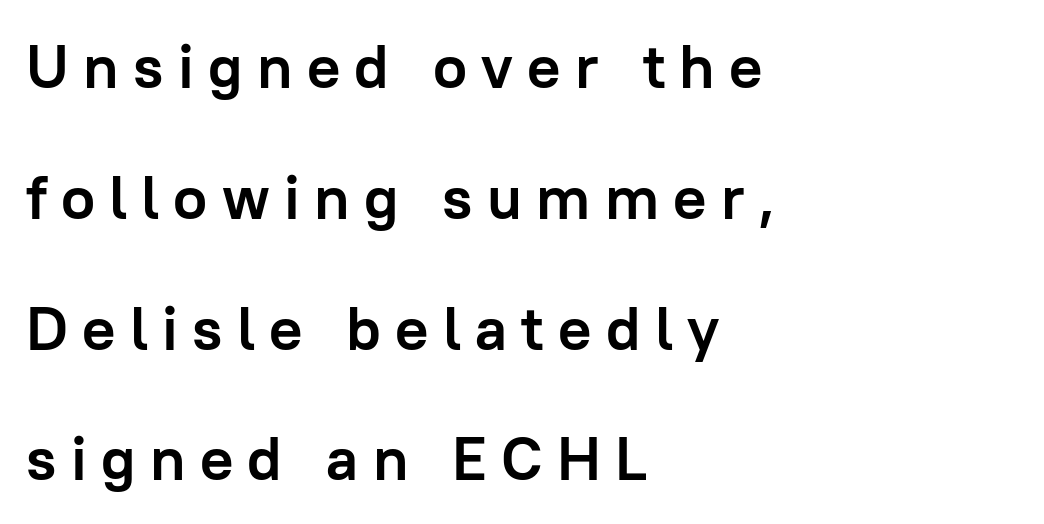
A student would call this left alignment; a typographer would say flush left, rag right. Characters follow at a spacing far wider than the type designer built in. The type sits square on the baseline with zero lean. In terms of leading, this rendering errs on the spacious side. The face used here is proportionally spaced, like ordinary book or web type.
